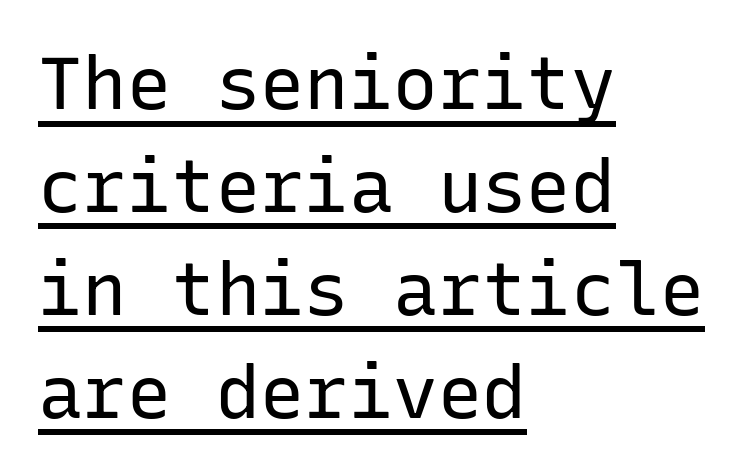
Q: Is the text bold? A: No.
Q: Is the text italic (slanted)? A: No, it is upright.
Q: Is the typeface a serif or a sans-serif typeface? A: Sans-serif.
Q: Is the text underlined? A: Yes.
Q: How is the paragraph aligned? A: Left-aligned.
Q: Is the spacing between letters normal or unusually wide? A: Normal.
Q: Is the spacing between lines tight, normal or loose? A: Normal.
Q: Width (condensed, normal, or wide)? A: Normal.
Q: Stroke contrast? A: Low.
Q: x-height? A: Medium.
Q: Monospaced? A: Yes.
